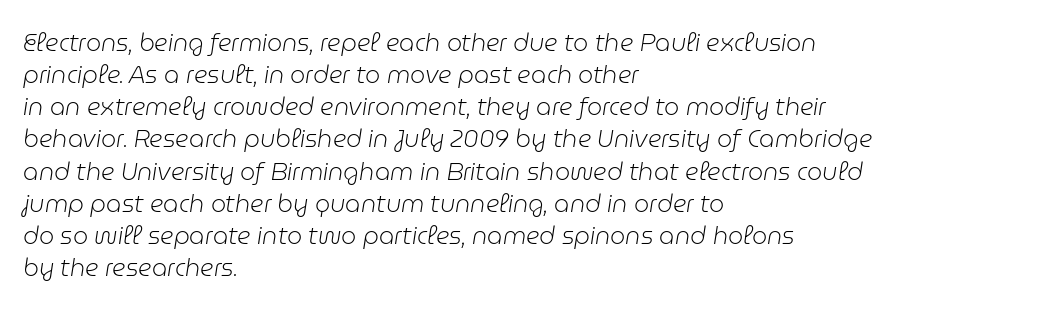
Q: Is the text bold? A: No.
Q: Is the text italic (slanted)? A: Yes, it leans right by about 9 degrees.
Q: Is the text underlined? A: No.
Q: How is the paragraph aligned? A: Left-aligned.
Q: Is the spacing between letters normal or unusually wide? A: Normal.
Q: Is the spacing between lines tight, normal or loose? A: Normal.
